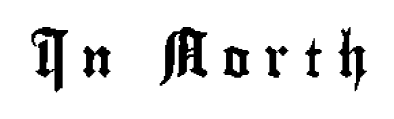
Proportional: the letters do not fall into vertical columns. Posture: straight, roman, zero tilt. Is the letter spacing exaggerated? Yes — the characters are pushed far apart. This rendering features lettering with no underline. Are there feet on the stems? There aren't — it's a sans.
